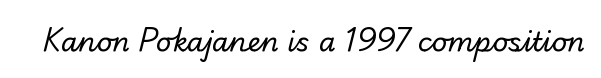
{"bold": "no", "underline": "no", "letter_spacing": "normal", "letter_spacing_em": 0.0, "glyph_px": 27}
